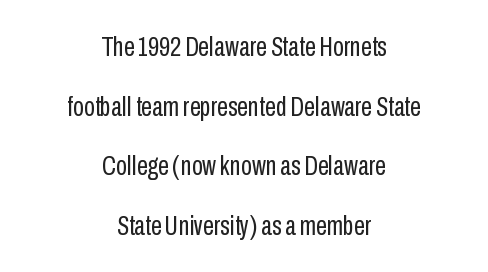
Q: Is the text bold? A: No.
Q: Is the text italic (slanted)? A: No, it is upright.
Q: Is the typeface a serif or a sans-serif typeface? A: Sans-serif.
Q: Is the text underlined? A: No.
Q: How is the paragraph aligned? A: Centered.
Q: Is the spacing between letters normal or unusually wide? A: Normal.
Q: Is the spacing between lines tight, normal or loose? A: Loose.
Q: Width (condensed, normal, or wide)? A: Condensed.
Q: Stroke contrast? A: Low.
Q: x-height? A: Medium.
Q: Monospaced? A: No.
